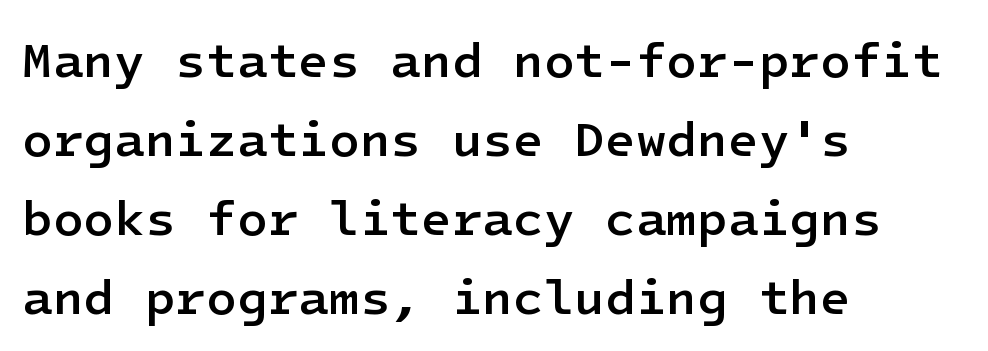
{"serif": "no", "italic": "no", "bold": "semi", "weight": "semibold", "width": "normal", "stroke_contrast": "low", "x_height": "medium", "underline": "no", "align": "left", "line_spacing": "normal", "line_spacing_ratio": 1.58, "letter_spacing": "normal", "letter_spacing_em": 0.0, "glyph_px": 50}
